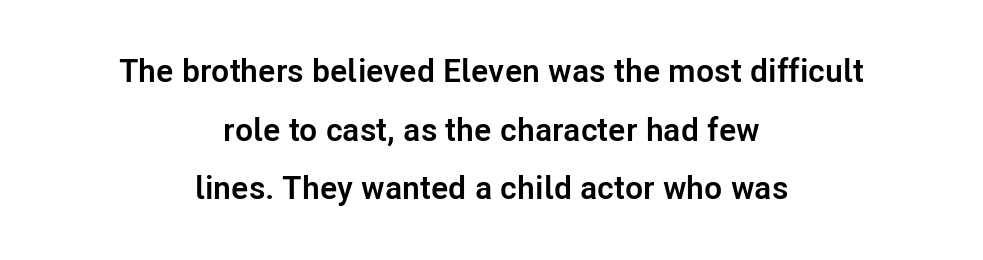
{"serif": "no", "italic": "no", "bold": "yes", "weight": "semibold", "width": "normal", "stroke_contrast": "low", "x_height": "medium", "monospaced": "no", "underline": "no", "align": "center", "line_spacing_ratio": 1.78, "letter_spacing": "normal", "letter_spacing_em": 0.0, "glyph_px": 33}
